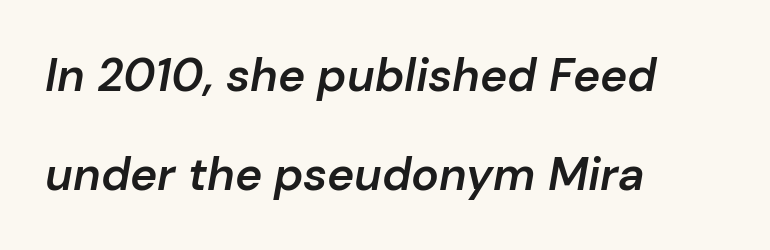
The glyphs are unaccompanied by any horizontal stroke below them. Visually the block forms a straight wall on the left and a jagged coastline on the right. A typesetter would mark this as italic. Look at the stroke-to-counter ratio: somewhat heavy, a semibold. Does the leading feel generous? Absolutely, it's lavish.
